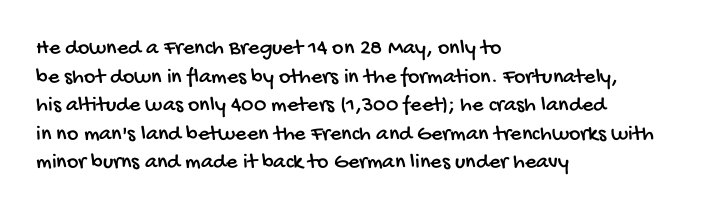
The image shows 22 px text type; set left-aligned, normal line spacing (1.3x), normal letter spacing, not underlined.
